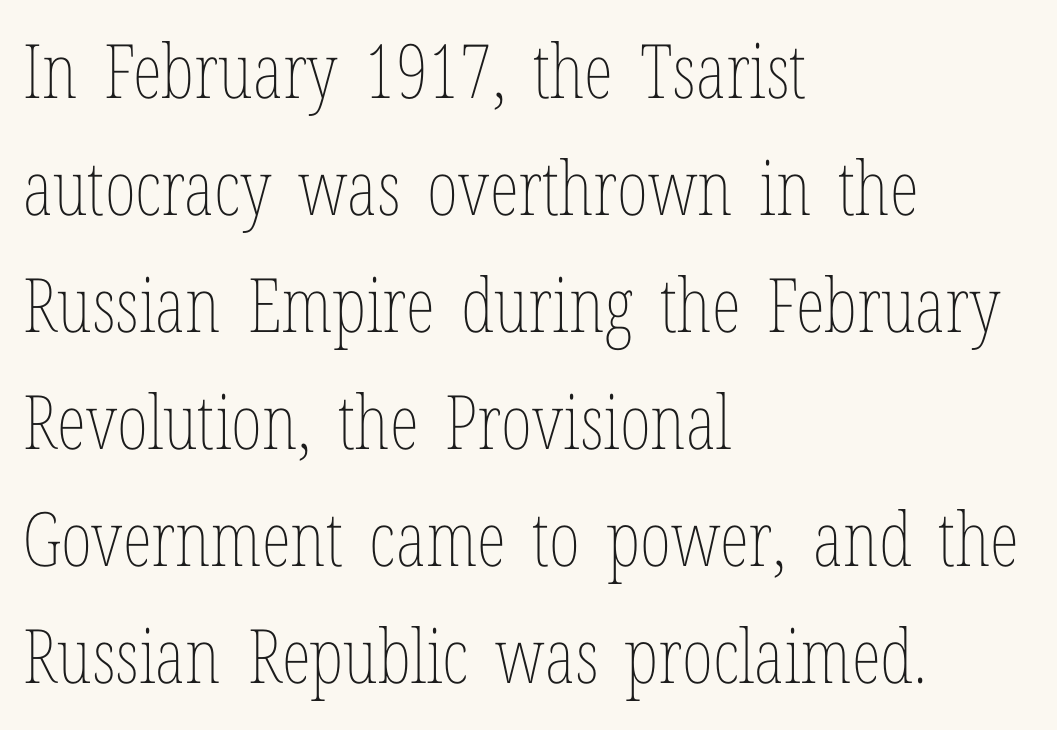
The passage shown is not underscored anywhere. Each letter keeps its own natural width here, so spacing adapts to shape. Unlike italic type, these characters show no tilt at all. One-word summary of the alignment: left. Nobody touched the tracking dial on this one. Compared with a typical body face, this is equally light or lighter still.
